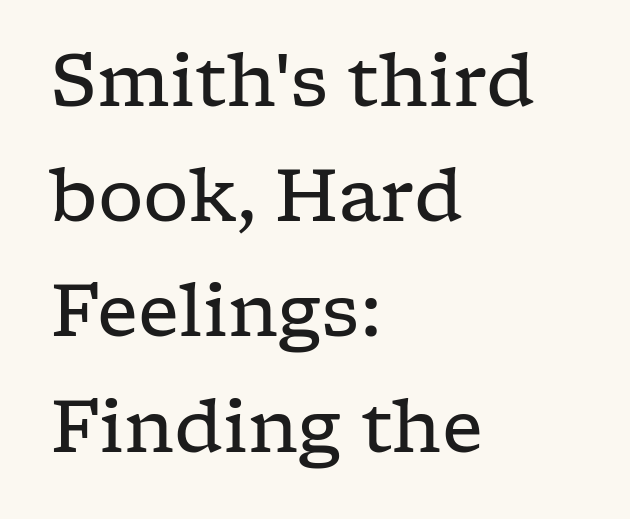
{"serif": "yes", "italic": "no", "bold": "no", "weight": "regular", "width": "wide", "stroke_contrast": "low", "x_height": "medium", "monospaced": "no", "underline": "no", "align": "left", "line_spacing": "normal", "line_spacing_ratio": 1.6, "letter_spacing": "normal", "letter_spacing_em": 0.0, "glyph_px": 72}
